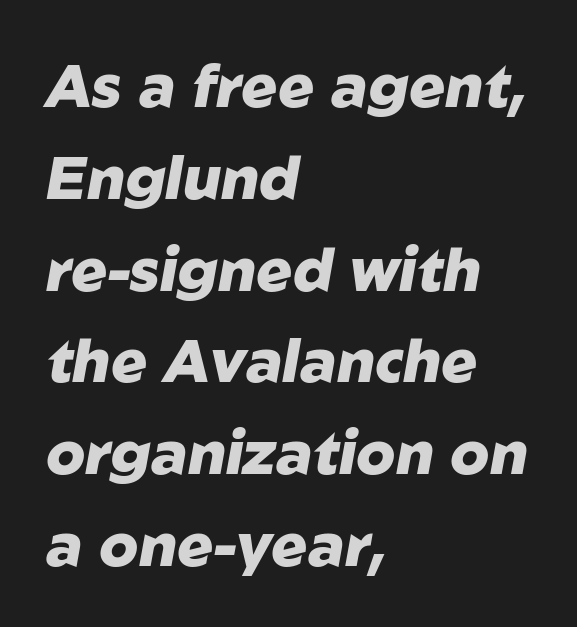
{"italic": "yes", "lean": "right", "slant_degrees": 10, "bold": "yes", "weight": "heavy", "width": "normal", "stroke_contrast": "low", "x_height": "medium", "monospaced": "no", "underline": "no", "align": "left", "line_spacing": "normal", "line_spacing_ratio": 1.53, "letter_spacing": "normal", "letter_spacing_em": 0.0, "glyph_px": 60}
